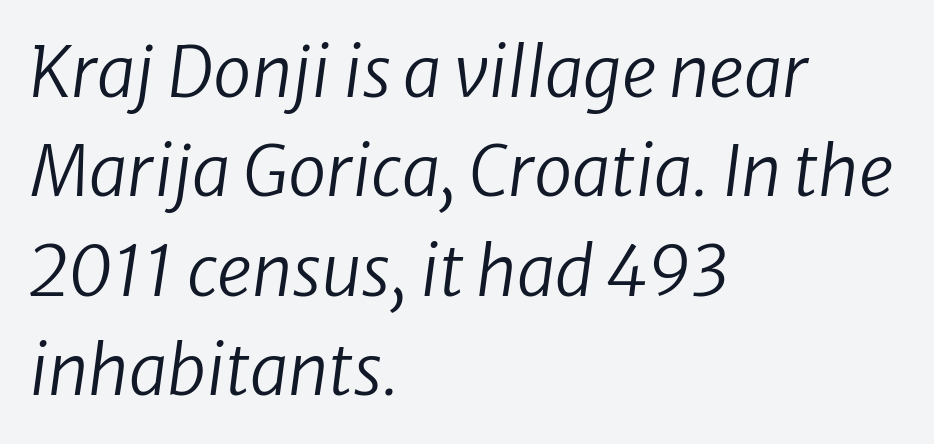
The image shows 69 px regular-weight type, italic (leaning right); set left-aligned, normal line spacing (1.44x), normal letter spacing, not underlined; low stroke contrast and a medium x-height.
